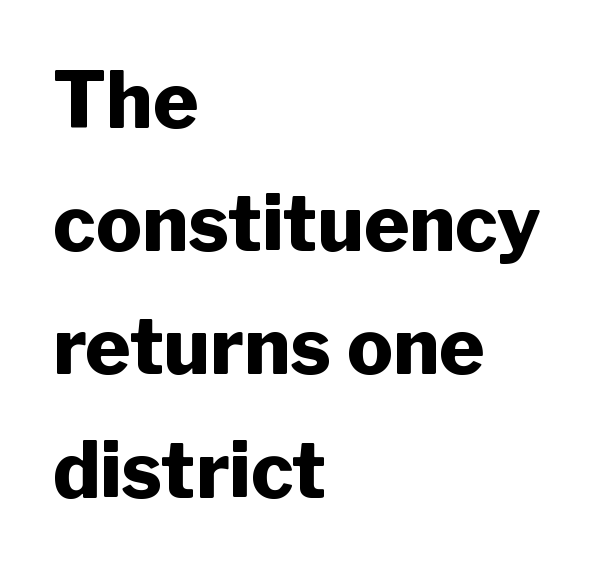
Q: Is the text bold? A: Yes.
Q: Is the text italic (slanted)? A: No, it is upright.
Q: Is the typeface a serif or a sans-serif typeface? A: Sans-serif.
Q: Is the text underlined? A: No.
Q: How is the paragraph aligned? A: Left-aligned.
Q: Is the spacing between letters normal or unusually wide? A: Normal.
Q: Is the spacing between lines tight, normal or loose? A: Normal.
Q: Width (condensed, normal, or wide)? A: Normal.
Q: Stroke contrast? A: Low.
Q: x-height? A: Medium.
Q: Monospaced? A: No.
